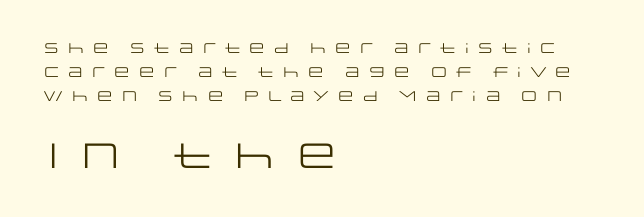
Weight class: somewhere from thin through regular. Baseline-to-baseline distance is the conventional proportion of letter height. The second block has been scaled up relative to the first. Notice how the stems are strictly vertical — no italics here. Short note: letters widely spaced. Spacing verdict: proportional, widths tailored to each character.
